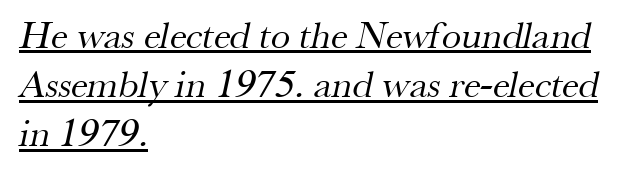
Q: Is the text bold? A: No.
Q: Is the typeface a serif or a sans-serif typeface? A: Serif.
Q: Is the text underlined? A: Yes.
Q: How is the paragraph aligned? A: Left-aligned.
Q: Is the spacing between letters normal or unusually wide? A: Normal.
Q: Is the spacing between lines tight, normal or loose? A: Normal.
Q: Width (condensed, normal, or wide)? A: Normal.
Q: Stroke contrast? A: Medium.
Q: x-height? A: Small.
Q: Monospaced? A: No.
